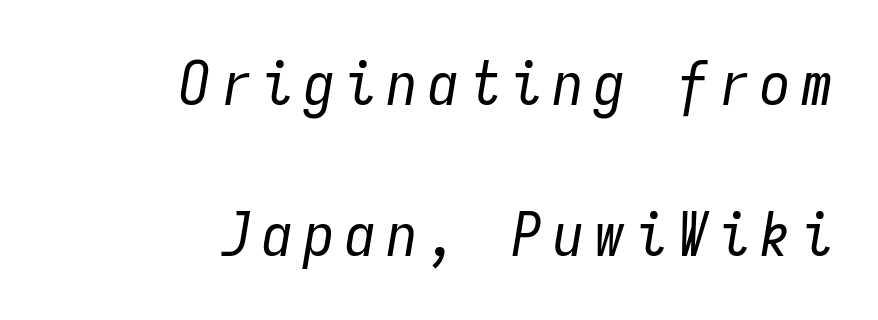
{"italic": "yes", "lean": "right", "slant_degrees": 9, "bold": "no", "weight": "regular", "width": "condensed", "stroke_contrast": "low", "x_height": "medium", "monospaced": "yes", "underline": "no", "align": "right", "line_spacing": "loose", "line_spacing_ratio": 2.47, "glyph_px": 61}
